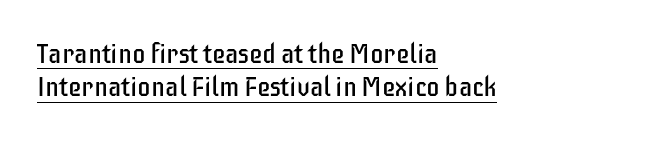
The typeface has the unassuming heft of standard copy or less. Leftover space on each line is placed entirely after the last word. Posture: straight, roman, zero tilt. Tracking here is standard; glyphs follow each other at the usual distance.
